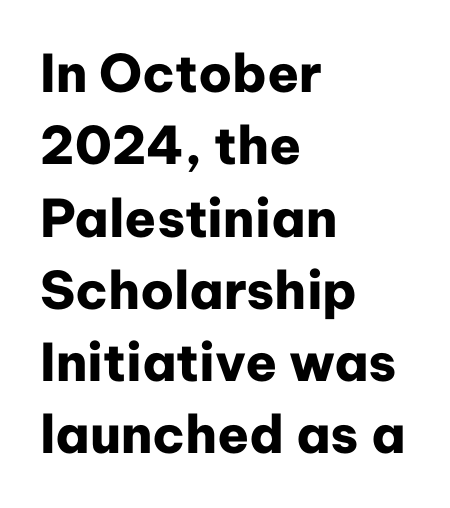
Q: Is the text bold? A: Yes.
Q: Is the text italic (slanted)? A: No, it is upright.
Q: Is the typeface a serif or a sans-serif typeface? A: Sans-serif.
Q: Is the text underlined? A: No.
Q: How is the paragraph aligned? A: Left-aligned.
Q: Is the spacing between letters normal or unusually wide? A: Normal.
Q: Is the spacing between lines tight, normal or loose? A: Normal.
Q: Width (condensed, normal, or wide)? A: Normal.
Q: Stroke contrast? A: Low.
Q: x-height? A: Medium.
Q: Monospaced? A: No.
